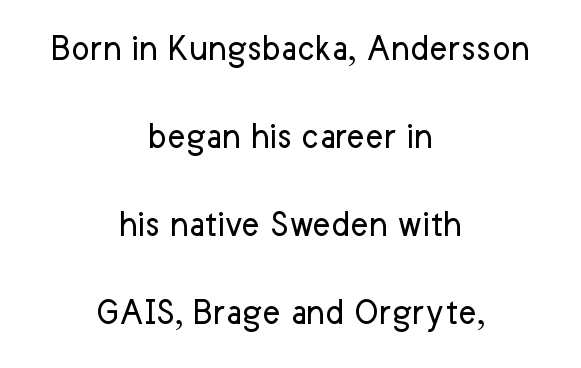
Q: Is the text bold? A: No.
Q: Is the text italic (slanted)? A: No, it is upright.
Q: Is the typeface a serif or a sans-serif typeface? A: Sans-serif.
Q: Is the text underlined? A: No.
Q: How is the paragraph aligned? A: Centered.
Q: Is the spacing between letters normal or unusually wide? A: Normal.
Q: Is the spacing between lines tight, normal or loose? A: Loose.
Q: Width (condensed, normal, or wide)? A: Normal.
Q: Stroke contrast? A: Low.
Q: x-height? A: Medium.
Q: Monospaced? A: No.
